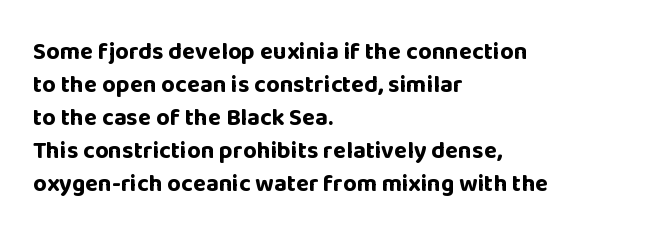
{"italic": "no", "bold": "yes", "underline": "no", "align": "left", "line_spacing": "normal", "line_spacing_ratio": 1.38, "letter_spacing": "normal", "letter_spacing_em": 0.0, "glyph_px": 24}
